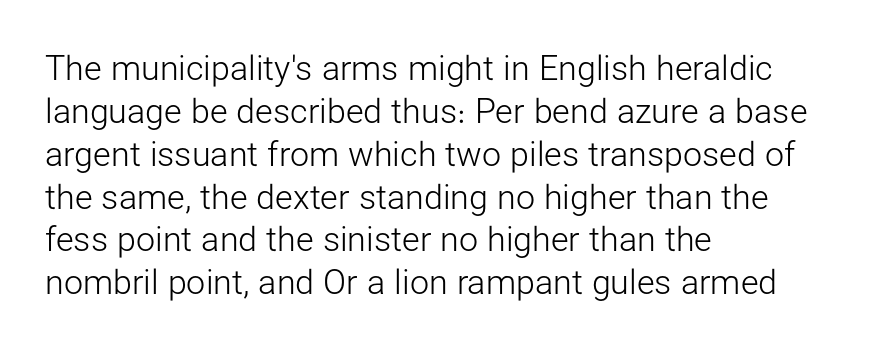
Q: Is the text bold? A: No.
Q: Is the text italic (slanted)? A: No, it is upright.
Q: Is the typeface a serif or a sans-serif typeface? A: Sans-serif.
Q: Is the text underlined? A: No.
Q: How is the paragraph aligned? A: Left-aligned.
Q: Is the spacing between letters normal or unusually wide? A: Normal.
Q: Is the spacing between lines tight, normal or loose? A: Normal.
Q: Width (condensed, normal, or wide)? A: Normal.
Q: Stroke contrast? A: Low.
Q: x-height? A: Medium.
Q: Monospaced? A: No.
